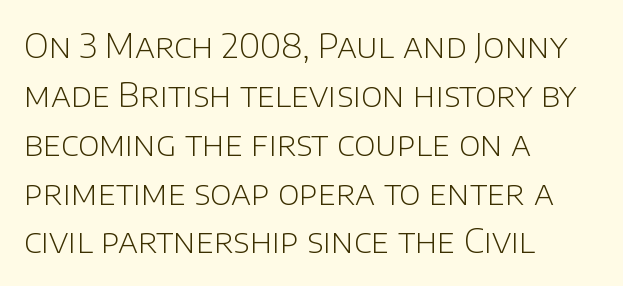
{"serif": "no", "italic": "no", "bold": "no", "weight": "light", "width": "normal", "stroke_contrast": "low", "x_height": "large", "monospaced": "no", "underline": "no", "align": "left", "line_spacing": "normal", "line_spacing_ratio": 1.48, "letter_spacing": "normal", "letter_spacing_em": 0.0, "glyph_px": 33}
